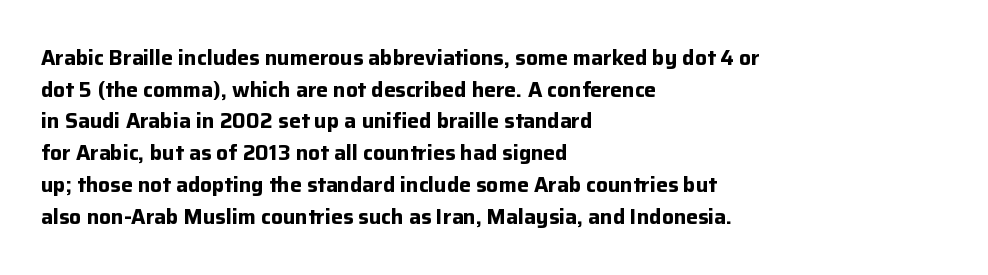
Q: Is the text bold? A: Yes.
Q: Is the text italic (slanted)? A: No, it is upright.
Q: Is the text underlined? A: No.
Q: How is the paragraph aligned? A: Left-aligned.
Q: Is the spacing between letters normal or unusually wide? A: Normal.
Q: Is the spacing between lines tight, normal or loose? A: Normal.
